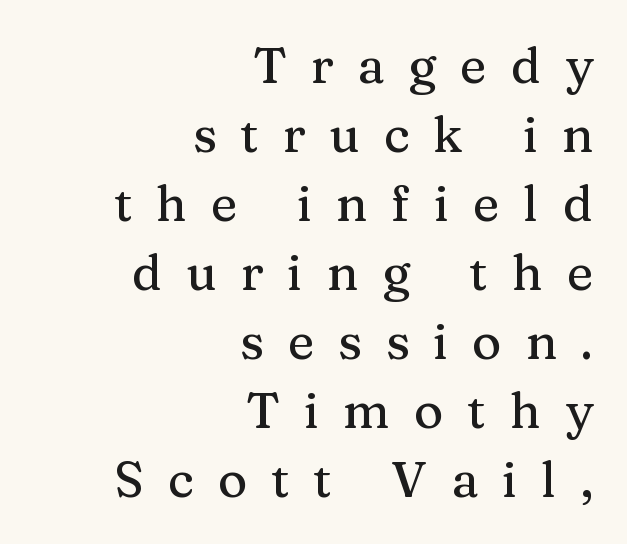
The font family rendered here belongs to the serif group. The ragged edge is on the left, which tells us the setting is flush right. Here the glyphs are tracked loosely, breaking word shapes into spaced letters. The rows are spaced the way most documents space them.
